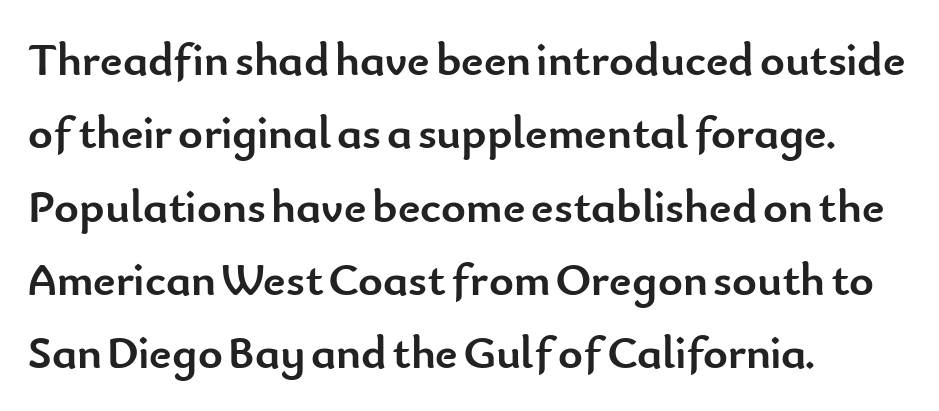
Has an underline been added? It has not. Summary of weight: heavy, a full bold. The horizontal fit of the characters is conventional and even. You can tell from the bare stems that sans-serif type was used.
